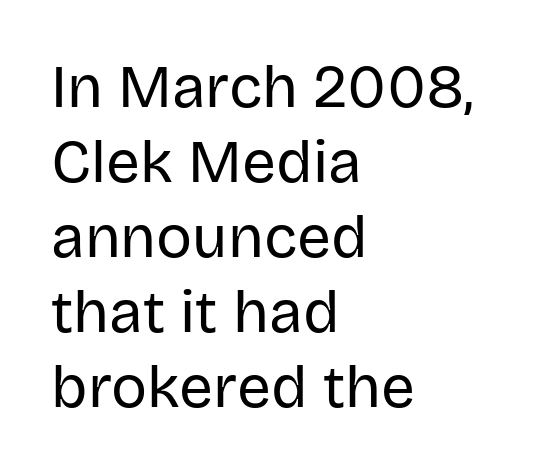
The image shows 60 px regular-weight sans-serif type, upright; set left-aligned, normal line spacing (1.25x), normal letter spacing, not underlined; low stroke contrast and a large x-height.
